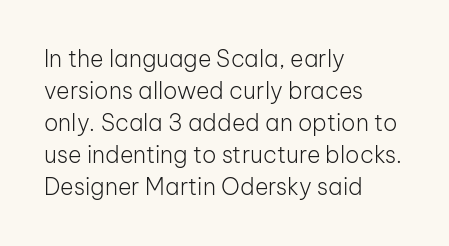
{"italic": "no", "bold": "no", "underline": "no", "align": "left", "line_spacing": "normal", "line_spacing_ratio": 1.39, "letter_spacing": "normal", "letter_spacing_em": 0.0, "glyph_px": 23}
